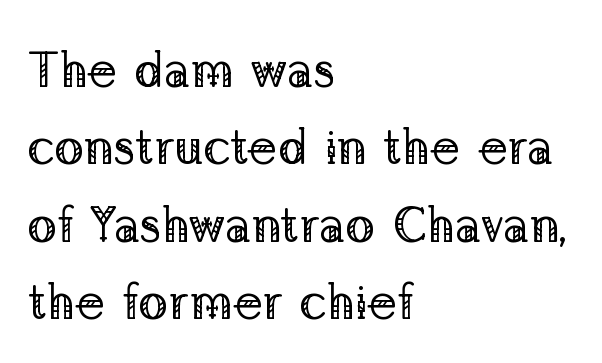
{"serif": "yes", "italic": "no", "bold": "no", "weight": "regular", "width": "normal", "stroke_contrast": "low", "x_height": "medium", "monospaced": "no", "underline": "no", "align": "left", "line_spacing": "normal", "line_spacing_ratio": 1.55, "letter_spacing": "normal", "letter_spacing_em": 0.0, "glyph_px": 50}
